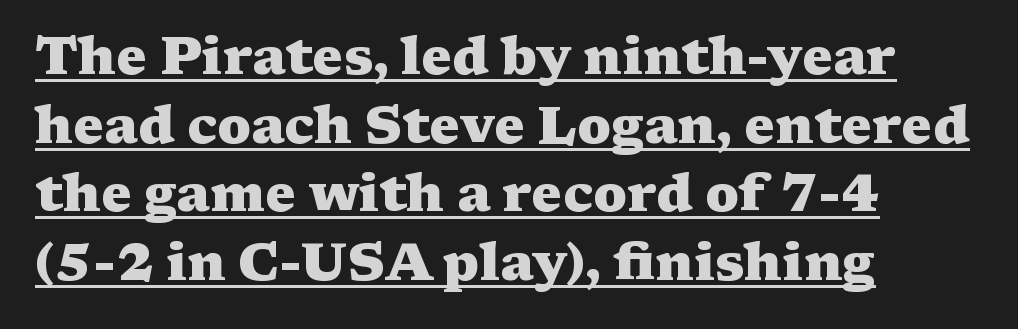
The image shows 52 px heavy, wide serif type, upright; set left-aligned, normal line spacing (1.32x), normal letter spacing, underlined; medium stroke contrast and a medium x-height.
